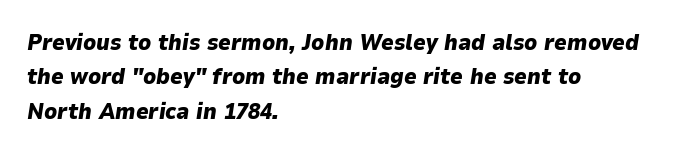
{"italic": "yes", "lean": "right", "slant_degrees": 9, "bold": "yes", "underline": "no", "align": "left", "line_spacing": "normal", "line_spacing_ratio": 1.56, "letter_spacing": "normal", "letter_spacing_em": 0.0, "glyph_px": 22}
